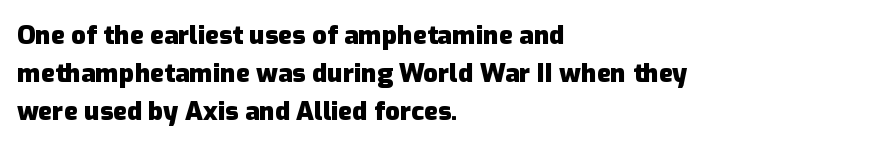
One glance says typical: line gaps are just what's usual. Students, note that the glyphs here touch the page at normal intervals. When letters stand straight like this, we call the style roman or upright. The string is rendered with underlining switched off. Casual observation: everything's shoved over to the left.
